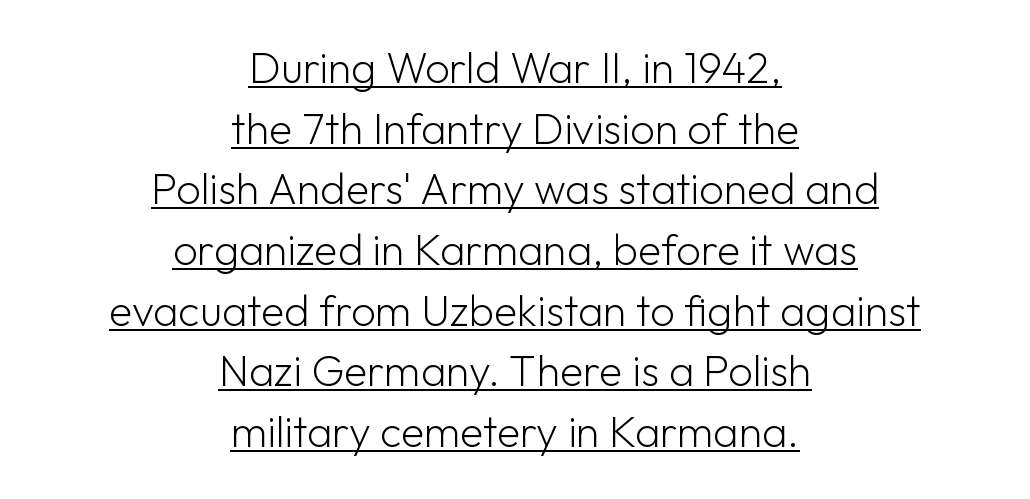
{"serif": "no", "italic": "no", "bold": "no", "weight": "light", "width": "normal", "stroke_contrast": "low", "x_height": "medium", "monospaced": "no", "underline": "yes", "align": "center", "line_spacing": "normal", "line_spacing_ratio": 1.41, "letter_spacing": "normal", "letter_spacing_em": 0.0, "glyph_px": 43}
